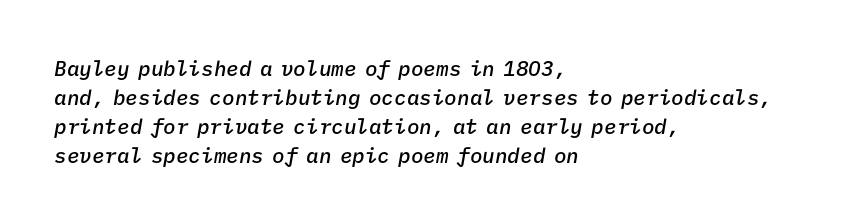
Letter spacing: default. Leftover space on each line is placed entirely after the last word. The rendering uses a semibold face; strokes are thickened but not to full bold. The rows are spaced the way most documents space them. Nobody drew a line under any word here.
